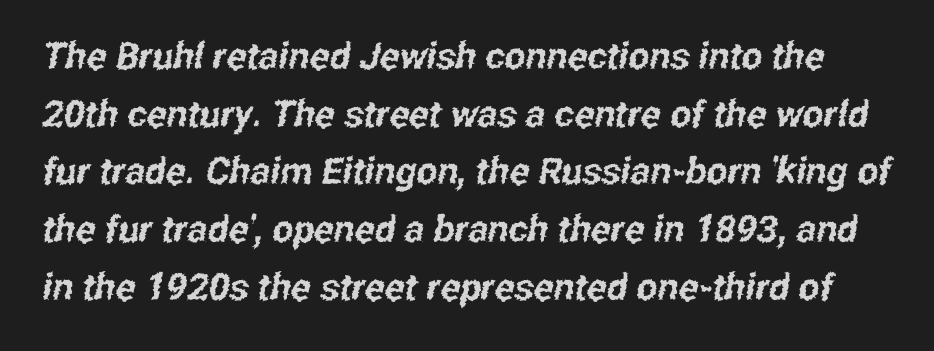
The image shows 37 px condensed sans-serif type; set normal line spacing (1.56x), normal letter spacing, not underlined; low stroke contrast and a medium x-height.
